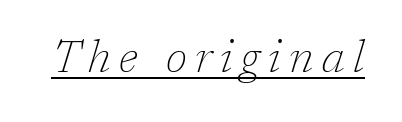
Q: Is the text bold? A: No.
Q: Is the text italic (slanted)? A: Yes, it leans right by about 17 degrees.
Q: Is the typeface a serif or a sans-serif typeface? A: Serif.
Q: Is the text underlined? A: Yes.
Q: Width (condensed, normal, or wide)? A: Normal.
Q: Stroke contrast? A: Low.
Q: x-height? A: Medium.
Q: Monospaced? A: No.
